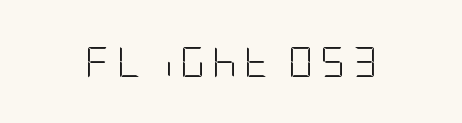
The letters stand straight up with perfectly vertical stems. Tracking here is generous; glyphs stand well apart from one another. These lines are composed in type without serifs. A quiet, ordinary-to-light weight characterises the typeface. Rule under the text: the space is simply empty.
